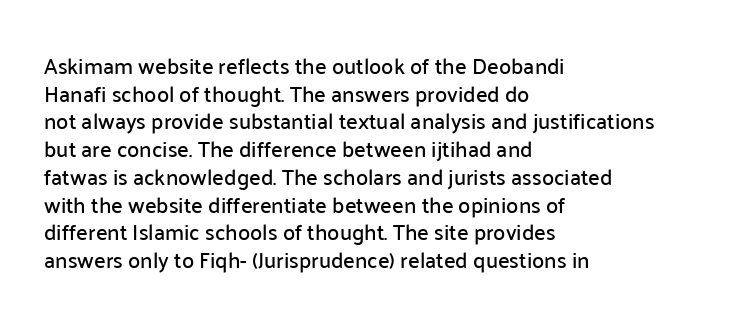
Q: Is the text italic (slanted)? A: No, it is upright.
Q: Is the text underlined? A: No.
Q: How is the paragraph aligned? A: Left-aligned.
Q: Is the spacing between letters normal or unusually wide? A: Normal.
Q: Is the spacing between lines tight, normal or loose? A: Normal.
